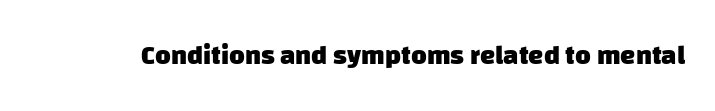
Thick stems and heavy bowls — unmistakably bold. The specimen omits any rule beneath the text block's lines. How are the letters spaced? Ordinarily, with no added tracking.
